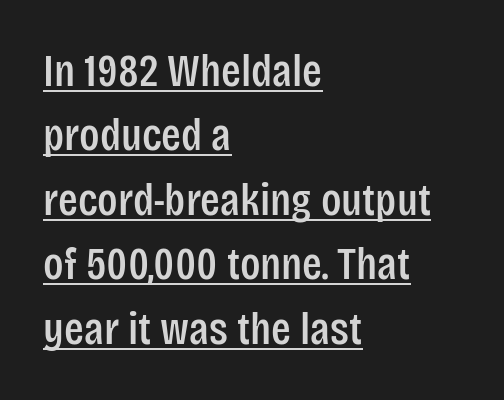
The image shows 46 px condensed sans-serif type, upright; set left-aligned, normal line spacing (1.4x), normal letter spacing, underlined; low stroke contrast and a large x-height.
